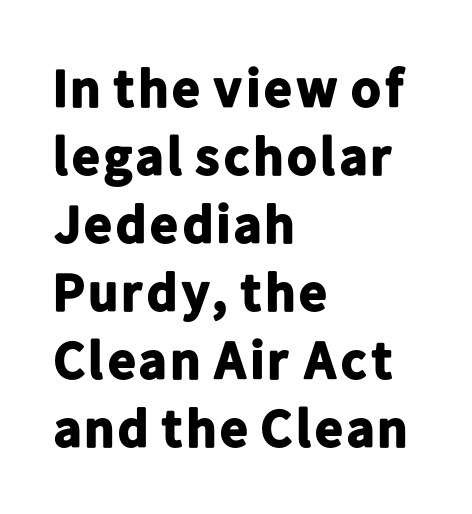
{"serif": "no", "italic": "no", "bold": "yes", "weight": "bold", "width": "normal", "stroke_contrast": "low", "x_height": "medium", "monospaced": "no", "underline": "no", "align": "left", "line_spacing": "normal", "line_spacing_ratio": 1.26, "letter_spacing": "normal", "letter_spacing_em": 0.0, "glyph_px": 54}
